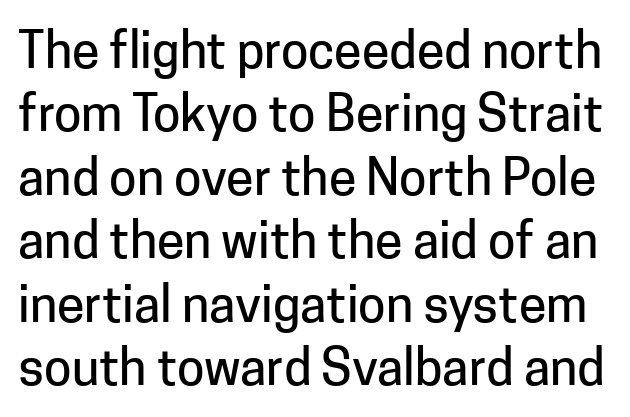
The image shows 50 px sans-serif type, upright; set normal line spacing (1.27x), normal letter spacing, not underlined; low stroke contrast and a medium x-height.
